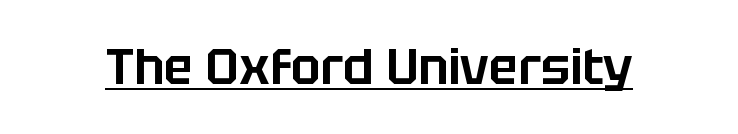
The image shows 49 px sans-serif type, upright; set normal letter spacing, underlined; low stroke contrast and a large x-height.
